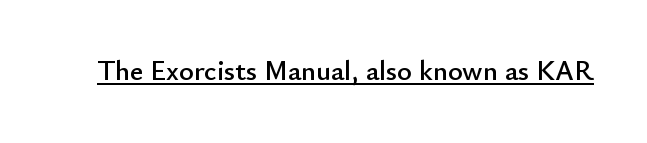
The image shows 28 px sans-serif type, upright; set normal letter spacing, underlined; low stroke contrast and a small x-height.
